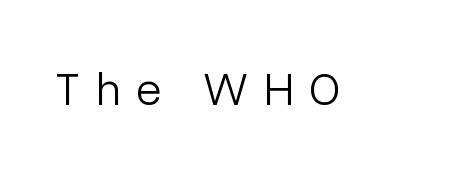
The glyphs in this specimen are sans serif. The letters advance in unequal steps, a hallmark of proportional type. Spacing between characters has been opened up far beyond the box default. Ordinary non-slanted type is in use. Heft: none added — not bold.
